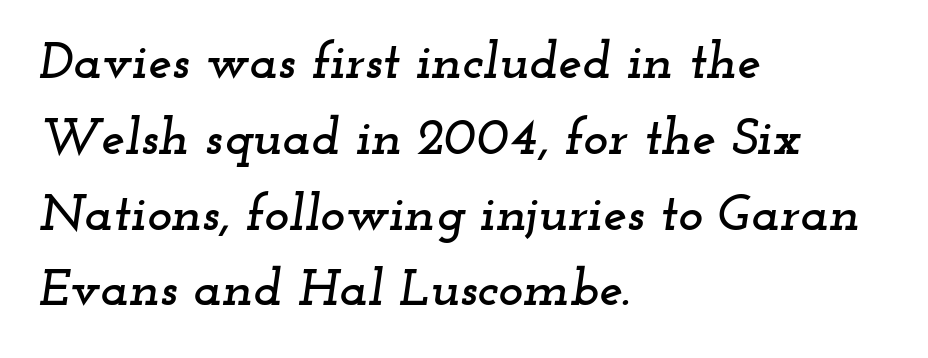
{"serif": "yes", "italic": "yes", "lean": "right", "slant_degrees": 12, "width": "wide", "stroke_contrast": "low", "x_height": "small", "monospaced": "no", "underline": "no", "align": "left", "line_spacing": "normal", "line_spacing_ratio": 1.43, "letter_spacing": "normal", "letter_spacing_em": 0.0, "glyph_px": 53}
